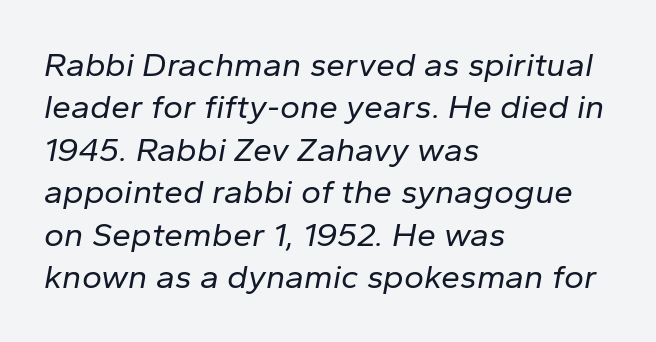
{"italic": "yes", "lean": "right", "slant_degrees": 10, "bold": "no", "weight": "regular", "width": "normal", "stroke_contrast": "low", "x_height": "medium", "monospaced": "no", "underline": "no", "align": "left", "line_spacing": "normal", "line_spacing_ratio": 1.25, "letter_spacing": "normal", "letter_spacing_em": 0.0, "glyph_px": 34}
